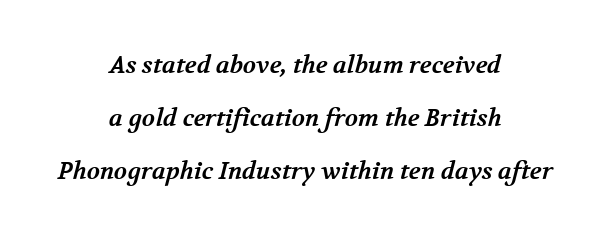
Each word holds together tightly as a unit, with standard inter-letter gaps. The space directly below the letters is spotless. This sample is center-justified, so both line endings float freely. The passage shown stacks its lines with a broad gap. Summary of weight: heavy, a full bold.
